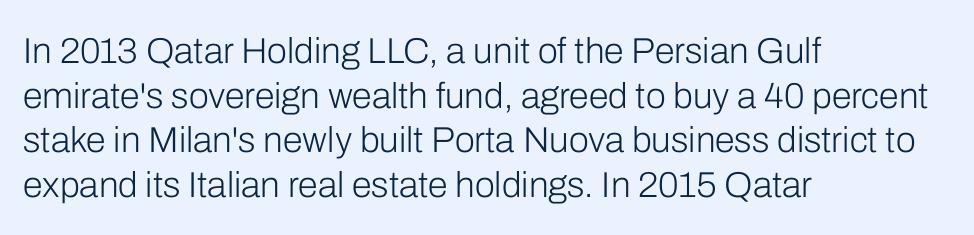
The image shows 36 px light sans-serif type, upright; set left-aligned, line spacing 1.24x, normal letter spacing, not underlined; low stroke contrast and a medium x-height.
